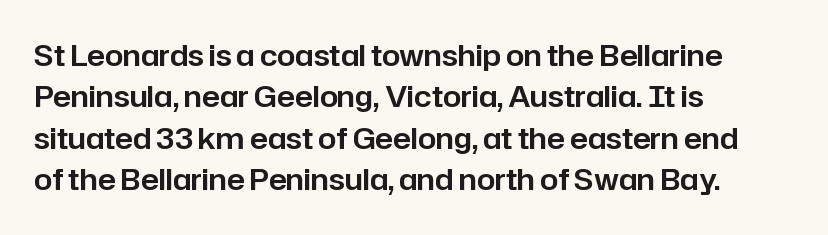
A student would call this left alignment; a typographer would say flush left, rag right. Are there feet on the stems? There aren't — it's a sans. This sample uses plain, unmodified letter spacing. Notice how descenders clear the ascenders below comfortably — that's standard leading. Spacing verdict: proportional, widths tailored to each character.
